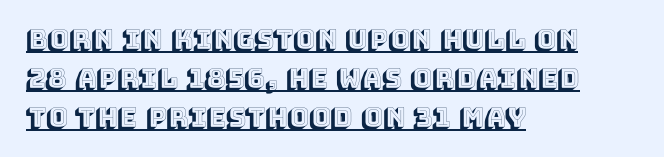
Visually the block forms a straight wall on the left and a jagged coastline on the right. Leading: standard. Is the letter spacing exaggerated? No — it looks like the ordinary default. These lines were composed using upright roman letters.
